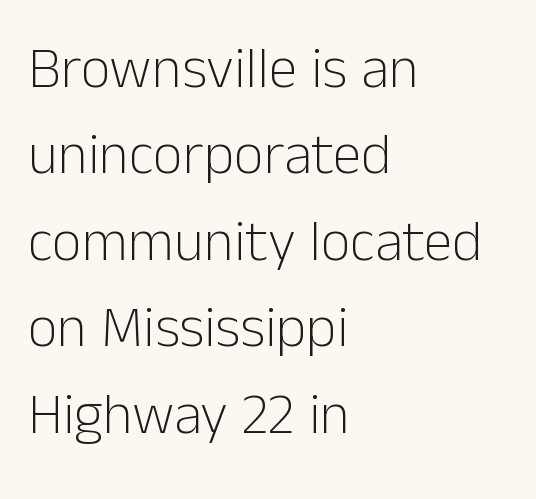
Vertically, the passage feels balanced, rows spaced as you'd expect. A typesetter would call this zero additional tracking. The lines in this sample share a left origin and differ only in where they stop. These glyphs show unthickened strokes, regular width or finer. The rendering shows plain stroke endings on the letterforms — a sans-serif design. The zone under the glyphs is completely vacant.
